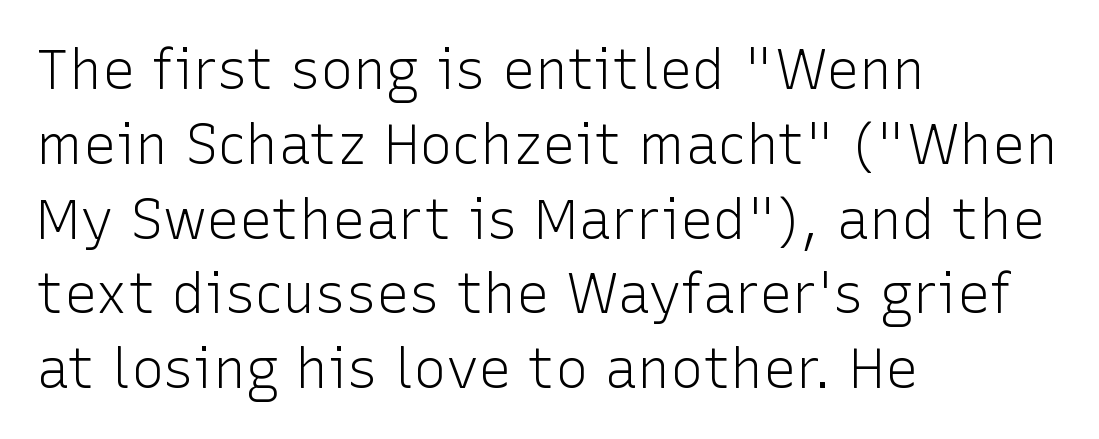
{"serif": "no", "italic": "no", "bold": "no", "weight": "light", "width": "normal", "stroke_contrast": "low", "x_height": "medium", "monospaced": "no", "underline": "no", "align": "left", "line_spacing": "normal", "line_spacing_ratio": 1.36, "letter_spacing": "normal", "letter_spacing_em": 0.0, "glyph_px": 55}
